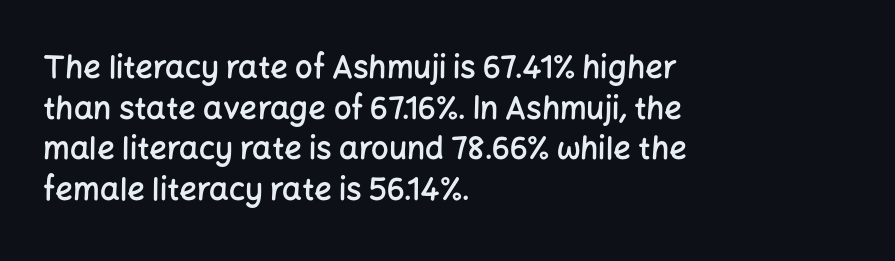
The image shows 31 px semibold sans-serif type, upright; set left-aligned, normal line spacing (1.31x), normal letter spacing, not underlined; low stroke contrast and a medium x-height.
